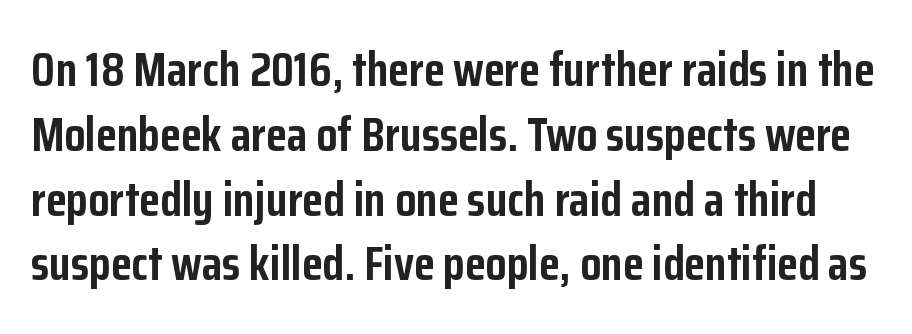
{"serif": "no", "italic": "no", "bold": "yes", "weight": "semibold", "width": "condensed", "stroke_contrast": "low", "x_height": "medium", "monospaced": "no", "underline": "no", "line_spacing": "normal", "line_spacing_ratio": 1.35, "letter_spacing": "normal", "letter_spacing_em": 0.0, "glyph_px": 48}
